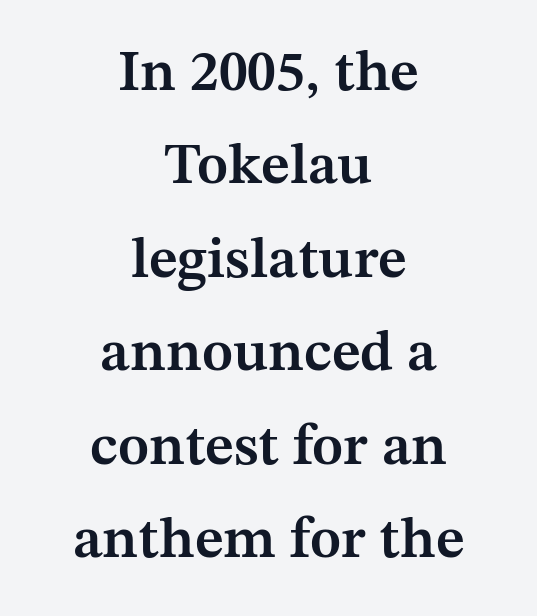
The image shows 58 px semibold serif type, upright; set centered, normal line spacing (1.61x), normal letter spacing, not underlined; medium stroke contrast and a medium x-height.
